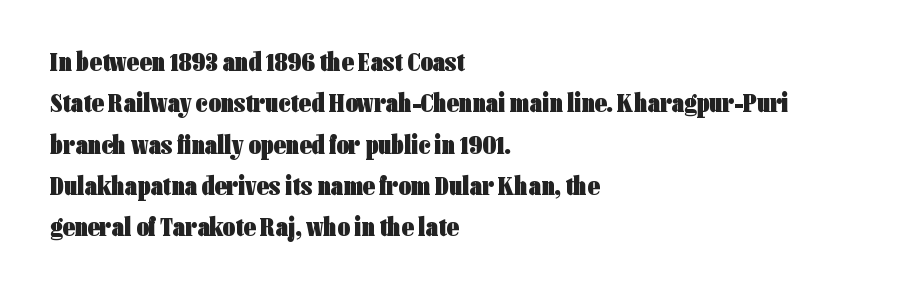
This block has exactly the height ordinary leading produces. The letterforms sit shoulder to shoulder at normal distance. On the weight axis this lands at bold, roughly 700. Line beginnings align vertically; line endings do not. A roman cut, with each character standing at attention.
